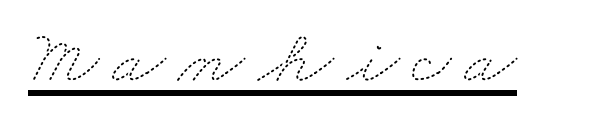
Q: Is the text bold? A: No.
Q: Is the text underlined? A: Yes.
Q: Width (condensed, normal, or wide)? A: Wide.
Q: Stroke contrast? A: Medium.
Q: x-height? A: Small.
Q: Monospaced? A: No.
